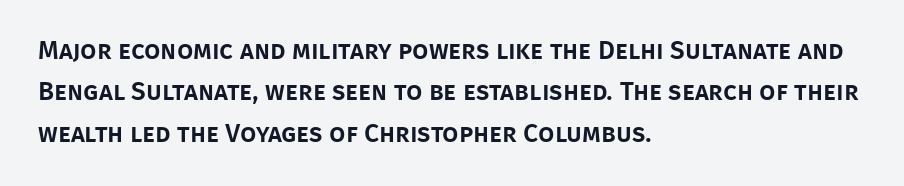
Honestly, there is no underline to notice here at all. Nothing unusual about the tracking: characters are spaced as the font intends. These lines stack with their left ends in a neat column. Posture: vertical. Normally led — the rows are evenly, conventionally spaced.
